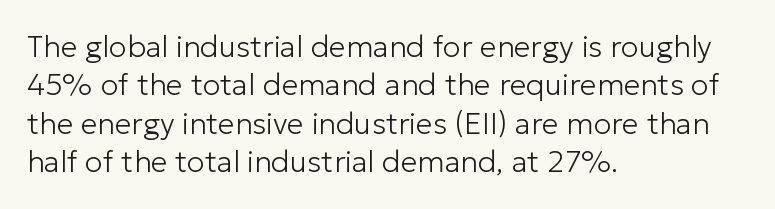
The image shows 30 px light sans-serif type, upright; set left-aligned, normal line spacing (1.28x), normal letter spacing, not underlined; low stroke contrast and a medium x-height.
